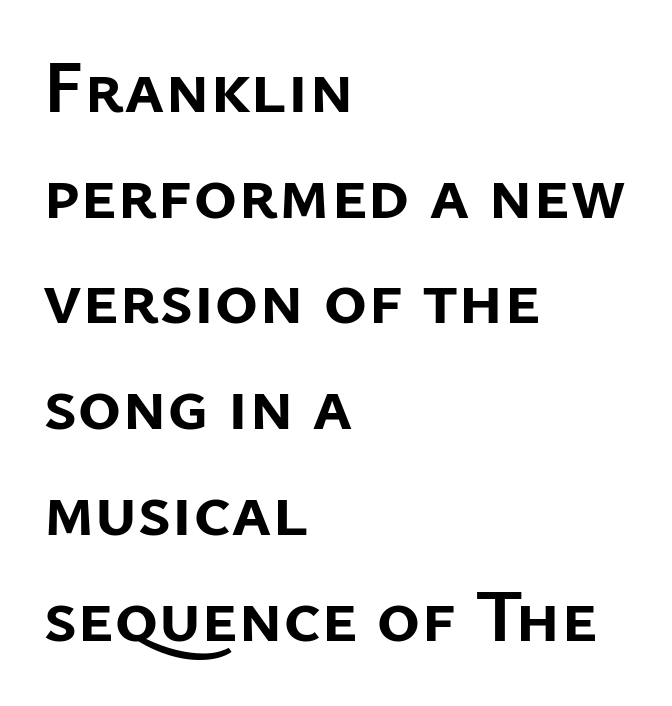
The image shows 75 px semibold sans-serif type, upright; set left-aligned, normal line spacing (1.41x), normal letter spacing, not underlined; low stroke contrast and a medium x-height.
